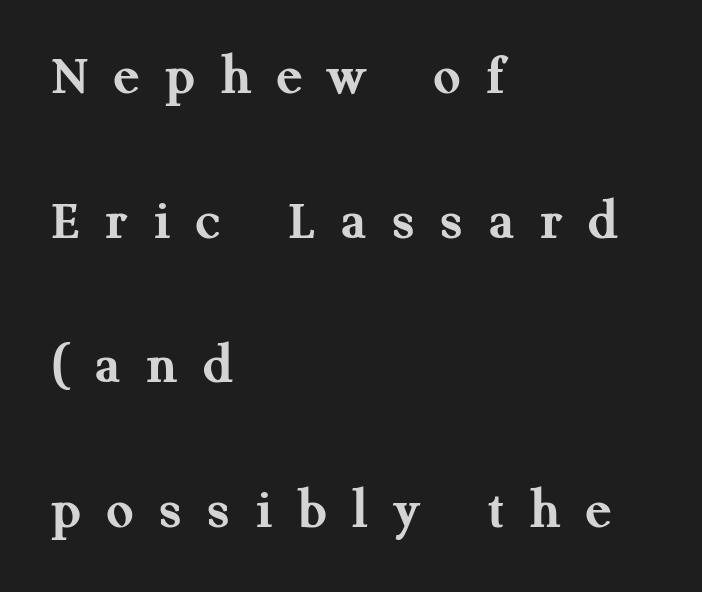
Q: Is the text bold? A: Yes.
Q: Is the text italic (slanted)? A: No, it is upright.
Q: Is the typeface a serif or a sans-serif typeface? A: Serif.
Q: Is the text underlined? A: No.
Q: How is the paragraph aligned? A: Left-aligned.
Q: Is the spacing between letters normal or unusually wide? A: Unusually wide.
Q: Is the spacing between lines tight, normal or loose? A: Loose.
Q: Width (condensed, normal, or wide)? A: Normal.
Q: Stroke contrast? A: Medium.
Q: x-height? A: Medium.
Q: Monospaced? A: No.
